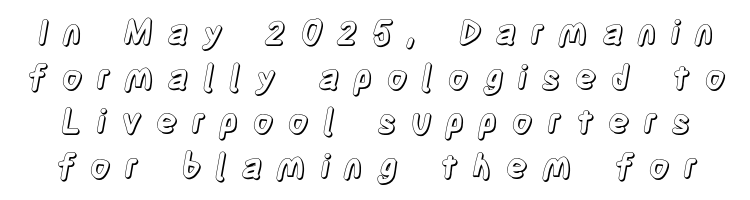
Q: Is the text italic (slanted)? A: Yes.
Q: Is the text underlined? A: No.
Q: Is the spacing between letters normal or unusually wide? A: Unusually wide.
Q: Is the spacing between lines tight, normal or loose? A: Normal.
Q: Width (condensed, normal, or wide)? A: Condensed.
Q: x-height? A: Large.
Q: Monospaced? A: No.
